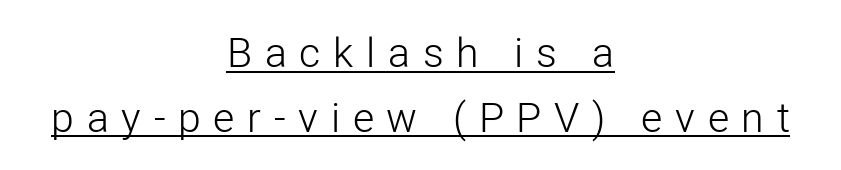
The typography opts for an upright posture over an oblique one. The face used here appears with an underline applied. Observe the absence of serifs on each vertical stroke in this sample. The weight tops out at a normal text grade. Tracking value appears strongly positive — letters spread wide. One-word summary of the alignment: center.
